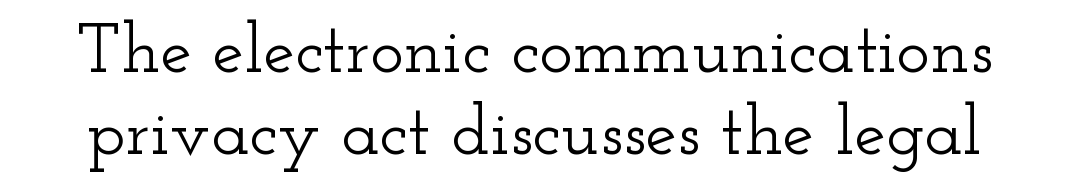
A typesetter would call this zero additional tracking. The passage shown is typed in a proportional face where columns would drift. No word sits above an underline. Style check: upright.
